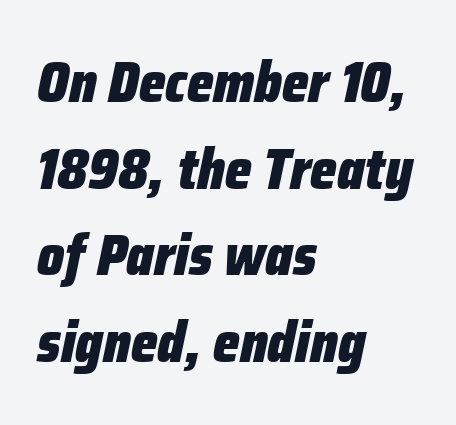
Looks like regular typesetting: each glyph gets only the width it needs. What stands out about the letter spacing? Nothing — it is the standard amount. The text block is weighted toward the left margin, trailing off unevenly rightward. Decoration check: the copy has no underline. Reading down the column, the eye jumps a familiar distance to each next line. An italicized treatment has been applied to the whole sample.
